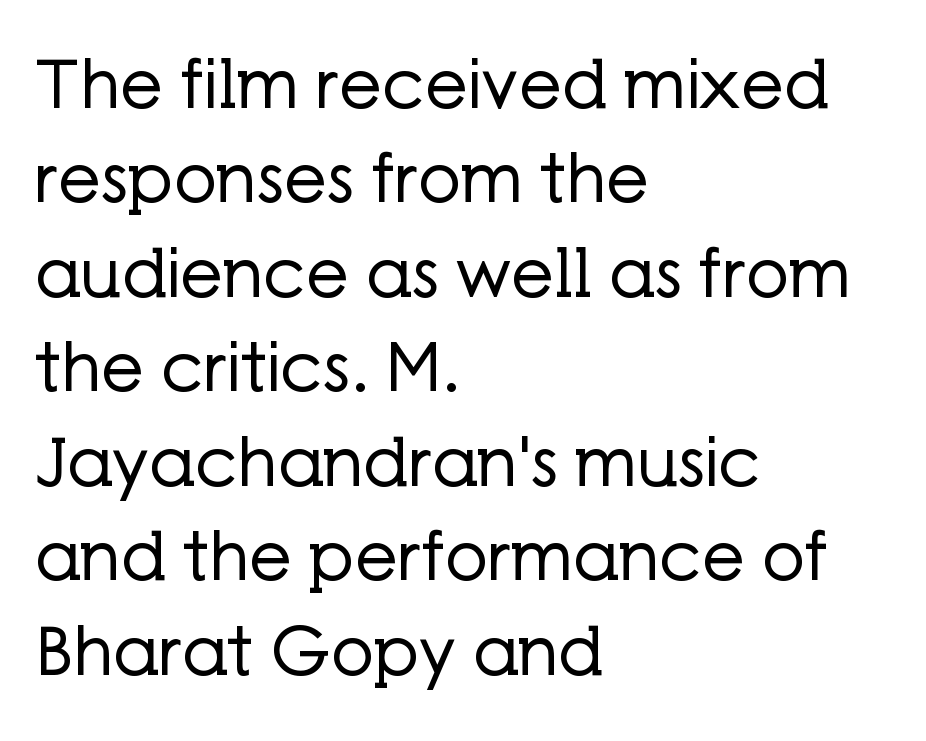
The image shows 67 px regular-weight sans-serif type, upright; set left-aligned, normal line spacing (1.41x), normal letter spacing, not underlined; low stroke contrast and a medium x-height.
